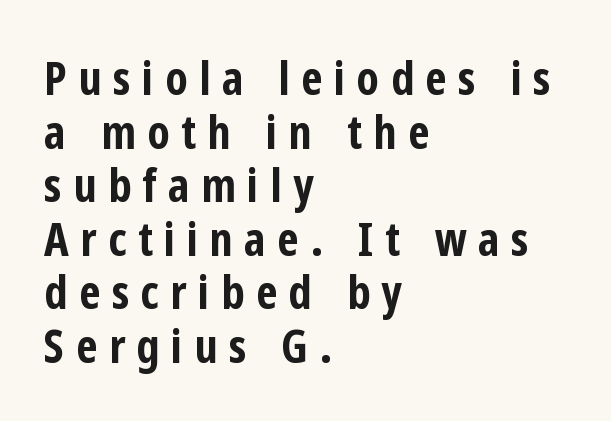
A student would call this left alignment; a typographer would say flush left, rag right. Italic: no, the glyphs are upright roman. Descenders hang freely into open space. Between one letter and the next there's a generous, obvious gap.
